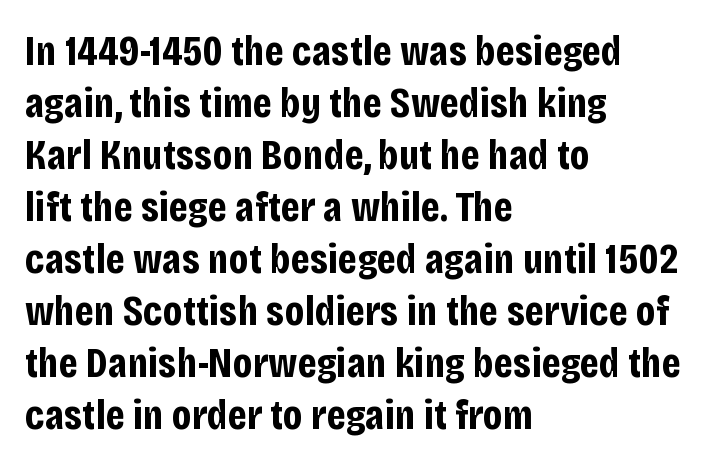
Q: Is the text bold? A: Yes.
Q: Is the text italic (slanted)? A: No, it is upright.
Q: Is the typeface a serif or a sans-serif typeface? A: Sans-serif.
Q: Is the text underlined? A: No.
Q: How is the paragraph aligned? A: Left-aligned.
Q: Is the spacing between letters normal or unusually wide? A: Normal.
Q: Width (condensed, normal, or wide)? A: Condensed.
Q: Stroke contrast? A: Low.
Q: x-height? A: Large.
Q: Monospaced? A: No.
